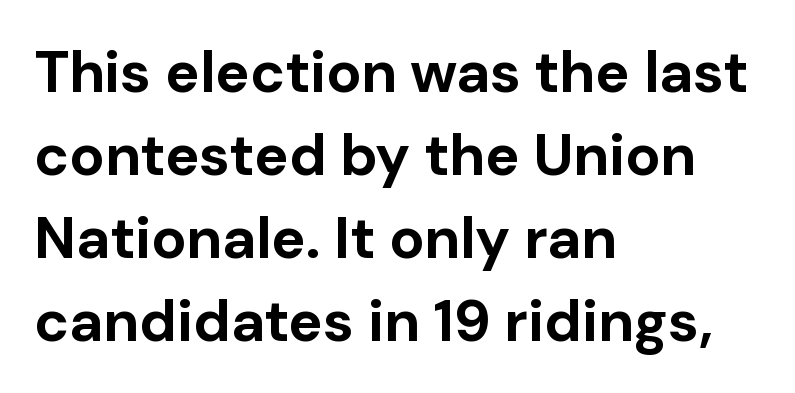
Q: Is the text bold? A: Yes.
Q: Is the text italic (slanted)? A: No, it is upright.
Q: Is the typeface a serif or a sans-serif typeface? A: Sans-serif.
Q: Is the text underlined? A: No.
Q: How is the paragraph aligned? A: Left-aligned.
Q: Is the spacing between letters normal or unusually wide? A: Normal.
Q: Is the spacing between lines tight, normal or loose? A: Normal.
Q: Width (condensed, normal, or wide)? A: Normal.
Q: Stroke contrast? A: Low.
Q: x-height? A: Medium.
Q: Monospaced? A: No.
